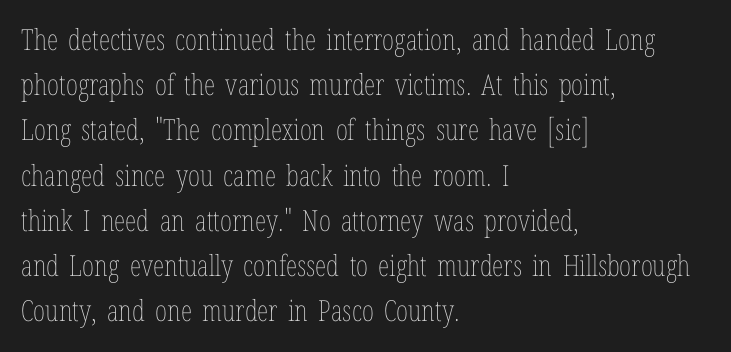
One-word summary of the alignment: left. The font's upright variant was chosen for this text. Has an underline been added? It has not. The letters advance in unequal steps, a hallmark of proportional type. The passage shown has conventional tracking throughout. One glance says typical: line gaps are just what's usual.
